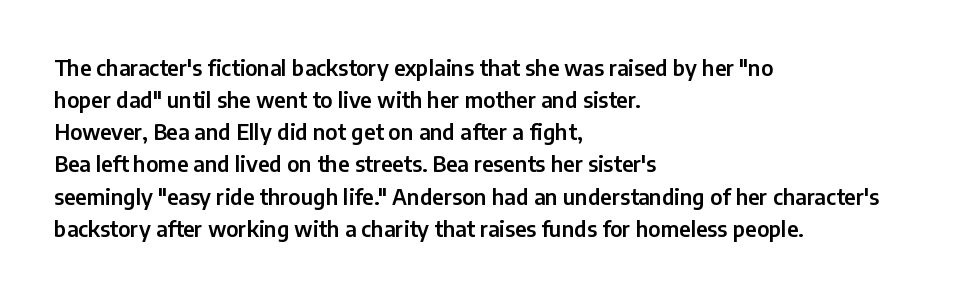
Q: Is the text italic (slanted)? A: No, it is upright.
Q: Is the text underlined? A: No.
Q: How is the paragraph aligned? A: Left-aligned.
Q: Is the spacing between letters normal or unusually wide? A: Normal.
Q: Is the spacing between lines tight, normal or loose? A: Normal.
